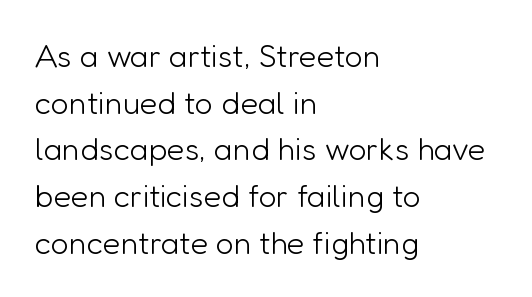
Note the varied advance widths — an 'i' is clearly narrower than an 'm'. One glance says typical: line gaps are just what's usual. The letters look calm and open, with moderate or lighter stems. The gaps between neighbouring characters are ordinary and unremarkable. This is sans-serif lettering, the kind often seen on screens and signage. Line starts are locked; line ends wander.
